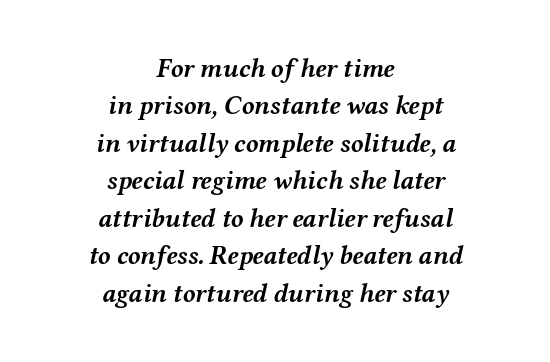
The rendering applies a slant to the glyphs. As a designer I'd log this as weight 700, bold. Plain, unruled lines of type. Does the copy run flush right? No — it is centered line by line. Each new line begins a customary step beneath the previous one. Nothing unusual about the tracking: characters are spaced as the font intends.
